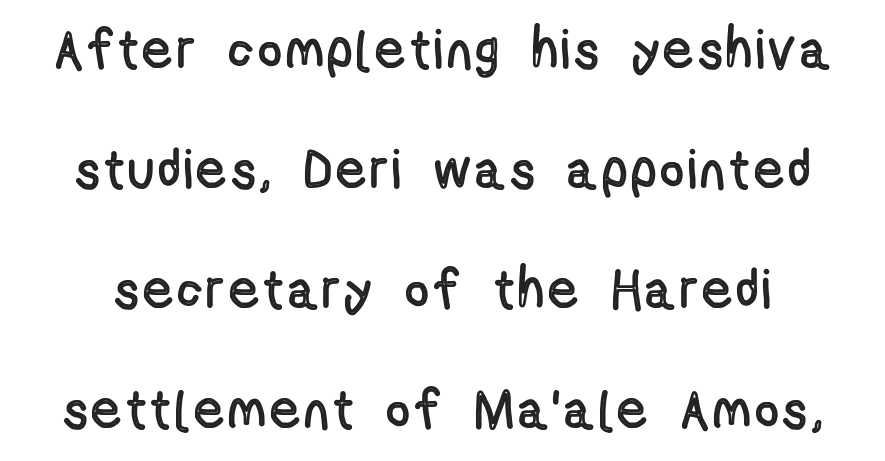
The image shows 55 px condensed type, upright; set loose line spacing (2.18x), not underlined; a medium x-height.
